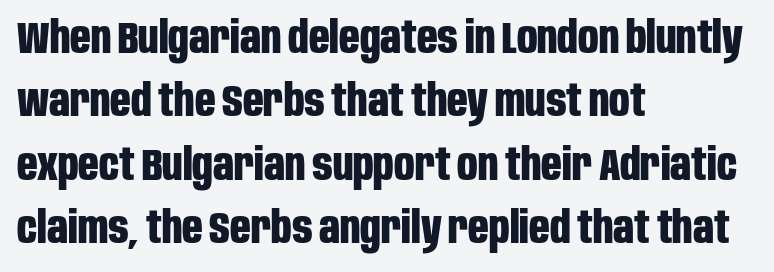
The image shows 45 px bold, condensed sans-serif type, upright; set left-aligned, normal line spacing (1.41x), normal letter spacing, not underlined; low stroke contrast and a large x-height.
